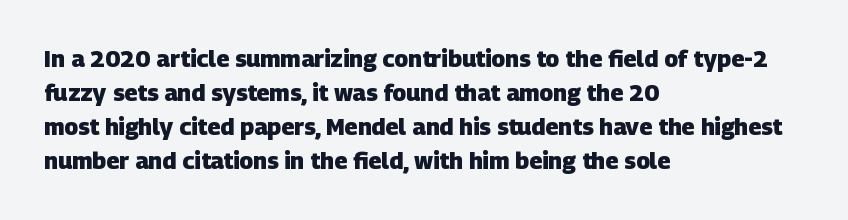
Normally led — the rows are evenly, conventionally spaced. In CSS terms this would be text-align: left. The passage shown is not underscored anywhere. The rendering keeps characters at their native spacing. The rendering uses a bold face; every stroke is thick and dark.
